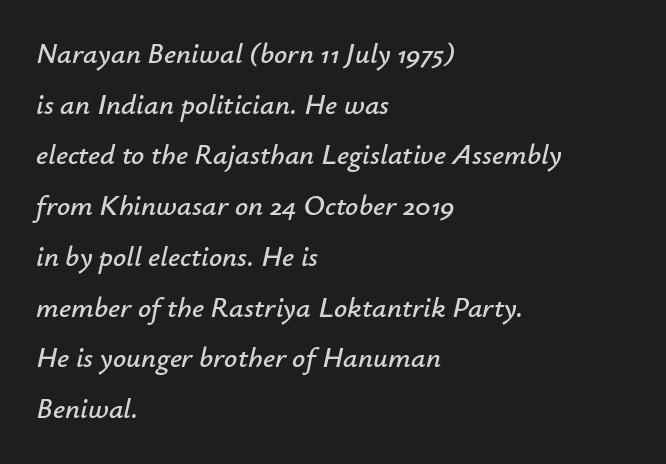
You could call the tracking neutral — neither tight nor loose. Looks like regular typesetting: each glyph gets only the width it needs. The specimen reads as italic at a glance. This rendering uses left alignment, leaving the right contour irregular. The glyphs are unaccompanied by any horizontal stroke below them.
